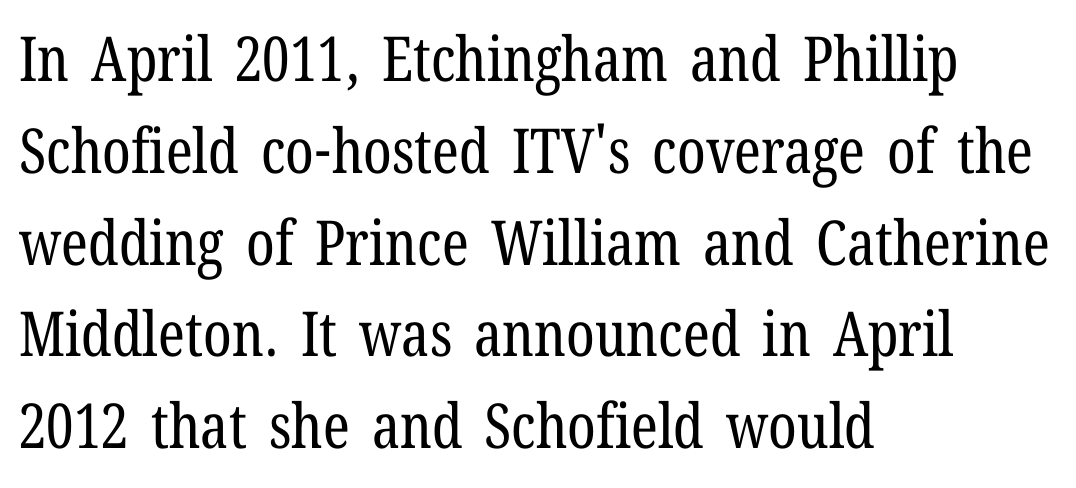
The image shows 62 px regular-weight, condensed serif type, upright; set left-aligned, normal line spacing (1.48x), normal letter spacing, not underlined; low stroke contrast and a medium x-height.
